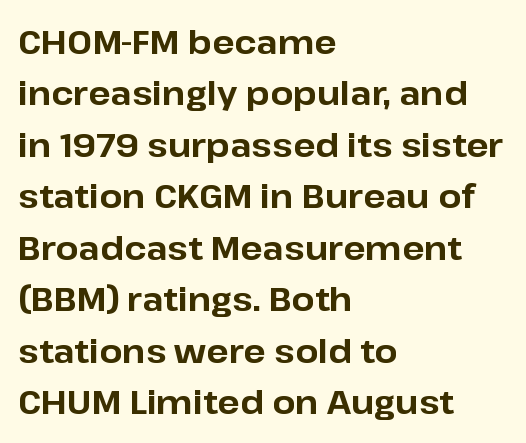
Q: Is the text bold? A: Yes.
Q: Is the text italic (slanted)? A: No, it is upright.
Q: Is the typeface a serif or a sans-serif typeface? A: Sans-serif.
Q: Is the text underlined? A: No.
Q: How is the paragraph aligned? A: Left-aligned.
Q: Is the spacing between letters normal or unusually wide? A: Normal.
Q: Is the spacing between lines tight, normal or loose? A: Normal.
Q: Width (condensed, normal, or wide)? A: Normal.
Q: Stroke contrast? A: Low.
Q: x-height? A: Medium.
Q: Monospaced? A: No.
